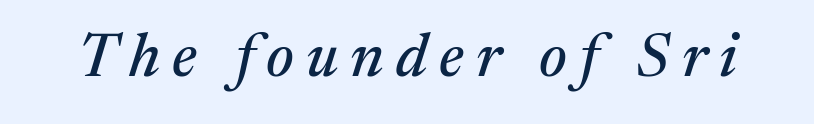
The image shows 61 px serif type, italic (leaning right); set unusually wide letter spacing (+0.2 em), not underlined; medium stroke contrast and a medium x-height.
